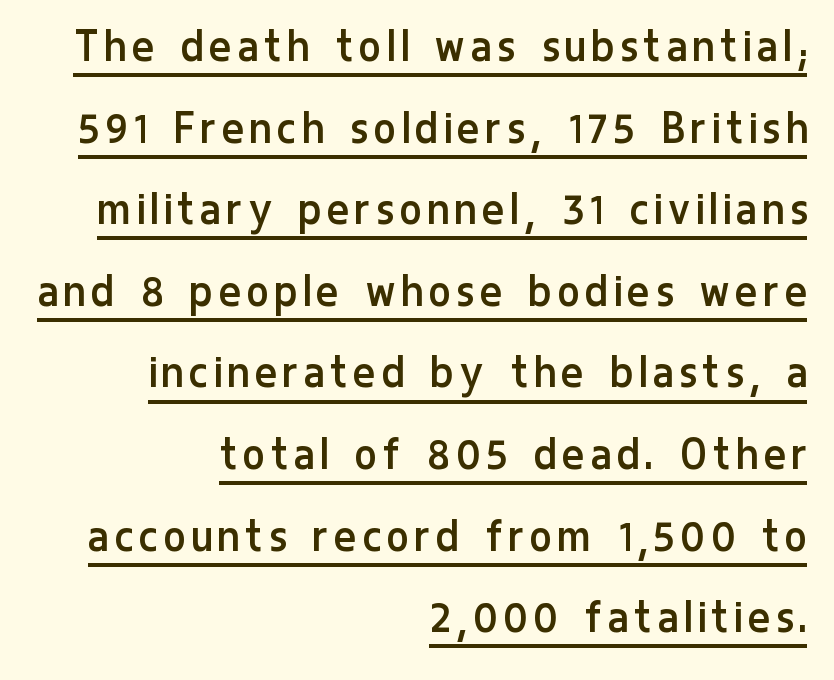
{"serif": "no", "italic": "no", "bold": "no", "weight": "regular", "width": "condensed", "stroke_contrast": "low", "x_height": "medium", "monospaced": "no", "underline": "yes", "align": "right", "line_spacing": "normal", "line_spacing_ratio": 1.6, "glyph_px": 51}
